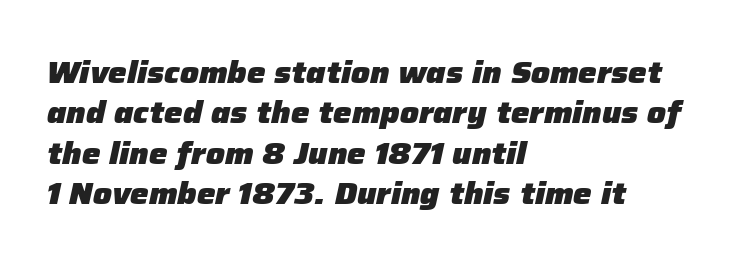
Q: Is the text bold? A: Yes.
Q: Is the text italic (slanted)? A: Yes, it leans right by about 12 degrees.
Q: Is the text underlined? A: No.
Q: How is the paragraph aligned? A: Left-aligned.
Q: Is the spacing between letters normal or unusually wide? A: Normal.
Q: Is the spacing between lines tight, normal or loose? A: Normal.
Q: Width (condensed, normal, or wide)? A: Normal.
Q: Stroke contrast? A: Low.
Q: x-height? A: Medium.
Q: Monospaced? A: No.
